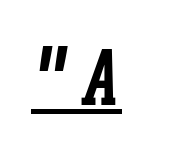
The rendering applies a slant to the glyphs. Caption: lettering with a line underneath. Note the uniform advance width — an 'i' takes as much space as an 'm'. Typesetter's note: full bold, strokes at maximum text heaviness.
